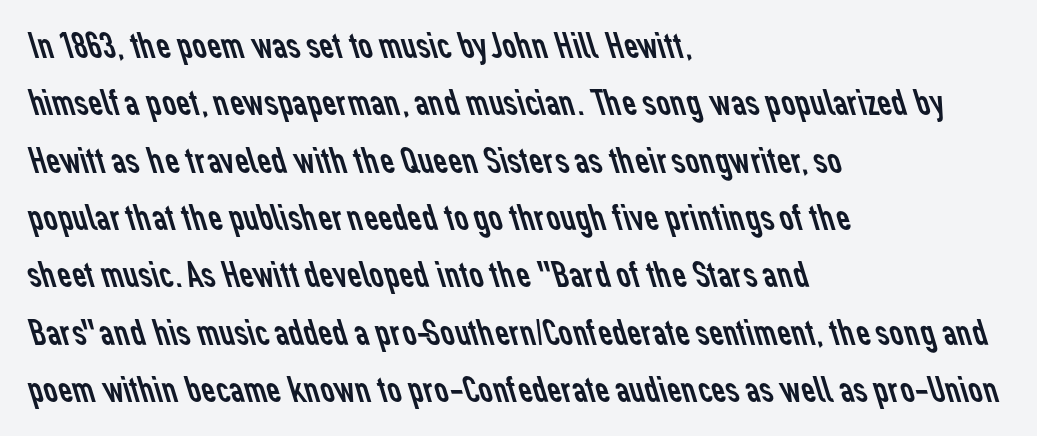
Q: Is the text bold? A: No.
Q: Is the typeface a serif or a sans-serif typeface? A: Sans-serif.
Q: Is the text underlined? A: No.
Q: How is the paragraph aligned? A: Left-aligned.
Q: Is the spacing between letters normal or unusually wide? A: Normal.
Q: Is the spacing between lines tight, normal or loose? A: Normal.
Q: Width (condensed, normal, or wide)? A: Normal.
Q: Stroke contrast? A: Low.
Q: x-height? A: Medium.
Q: Monospaced? A: No.
